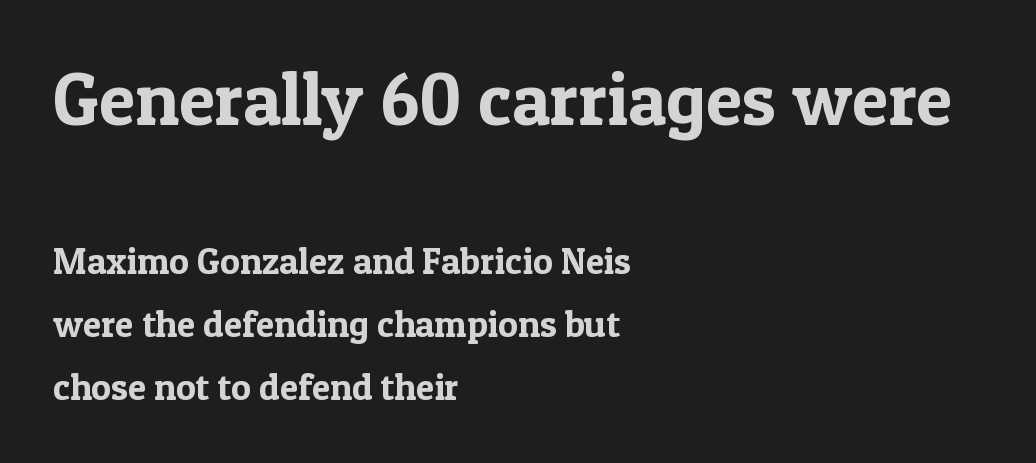
Q: Is the text italic (slanted)? A: No, it is upright.
Q: Is the typeface a serif or a sans-serif typeface? A: Serif.
Q: Is the text underlined? A: No.
Q: How is the paragraph aligned? A: Left-aligned.
Q: Is the spacing between letters normal or unusually wide? A: Normal.
Q: Is the spacing between lines tight, normal or loose? A: Normal.
Q: Which block of text is set in a larger size, the first (top) or the second (bottom)? A: The first (top) one.
Q: Width (condensed, normal, or wide)? A: Normal.
Q: x-height? A: Medium.
Q: Monospaced? A: No.
